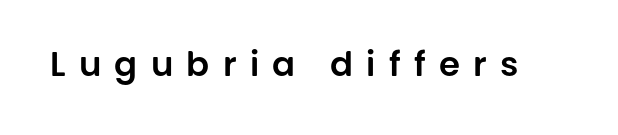
Quick note: not italic, upright. Regarding serifs, this sample does without them. Caption: expanded tracking, letters set apart. Check the space under the baseline: it is left empty. Do the characters align in a grid? No, the font is proportional.
